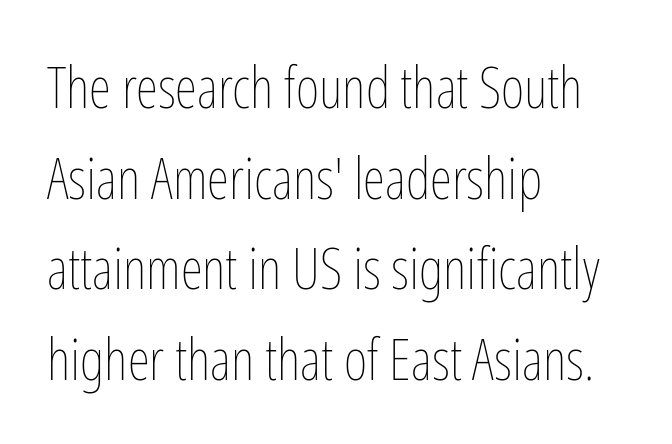
{"italic": "no", "bold": "no", "weight": "thin", "width": "condensed", "stroke_contrast": "low", "x_height": "medium", "monospaced": "no", "underline": "no", "align": "left", "line_spacing": "normal", "line_spacing_ratio": 1.59, "letter_spacing": "normal", "letter_spacing_em": 0.0, "glyph_px": 57}
